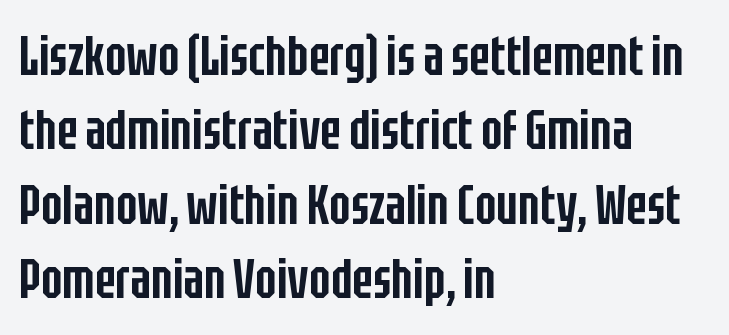
{"serif": "no", "italic": "no", "bold": "semi", "weight": "semibold", "width": "condensed", "stroke_contrast": "low", "x_height": "large", "monospaced": "no", "underline": "no", "align": "left", "line_spacing": "normal", "line_spacing_ratio": 1.33, "letter_spacing": "normal", "letter_spacing_em": 0.0, "glyph_px": 56}
